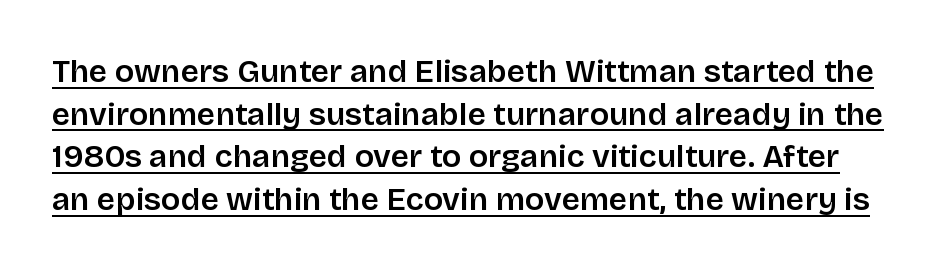
Horizontal bands of white between lines are of average thickness. No italicization has been applied; the sample stays upright. Short note: letters normally spaced. The letters carry no serifs — their stems end cleanly without finishing strokes. Like a heading marked for emphasis, these lines bear an underscore. The face used here is proportionally spaced, like ordinary book or web type.
